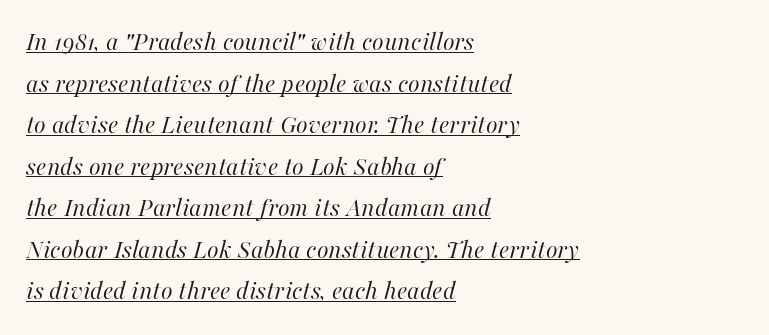
The image shows 27 px text type, italic (leaning right); set left-aligned, normal line spacing (1.54x), normal letter spacing, underlined.
